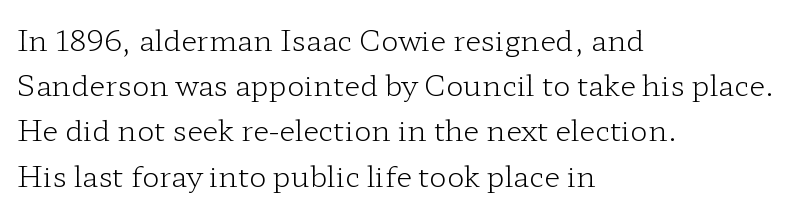
Think of a printed novel: that variable character pitch is what you see here. The rendering keeps characters at their native spacing. This sample is left-justified, so line endings fall wherever the words run out. Letterform terminals end in serifs throughout the passage. What's the leading like? Ordinary, nothing unusual.
